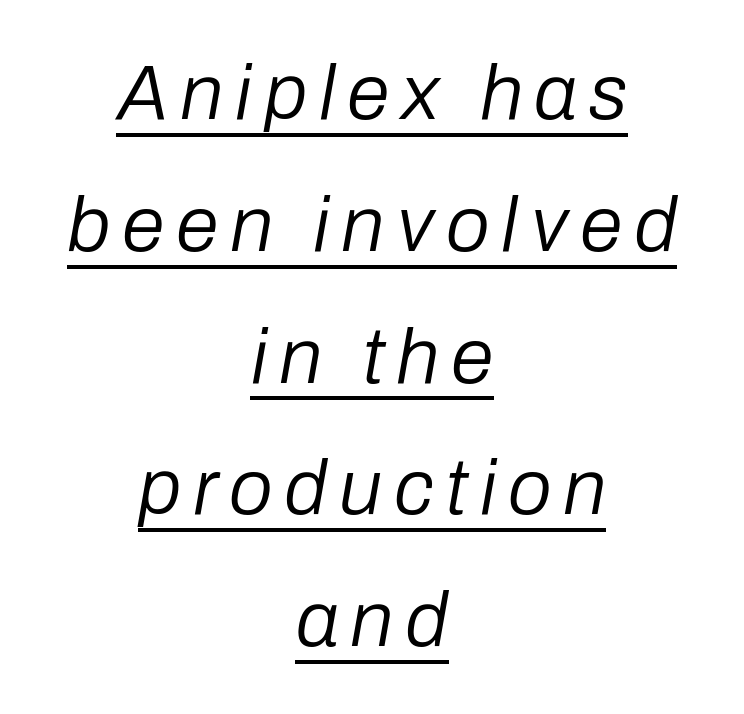
{"italic": "yes", "lean": "right", "slant_degrees": 10, "bold": "no", "weight": "regular", "width": "normal", "stroke_contrast": "low", "x_height": "medium", "monospaced": "no", "underline": "yes", "align": "center", "line_spacing": "normal", "line_spacing_ratio": 1.69, "glyph_px": 78}
